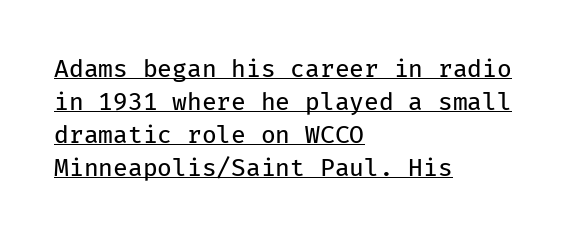
The strokes are not fattened; the text isn't bold. A classic flush-left, rag-right setting is used for this passage. Standard letterfit; no display-style spreading of the glyphs. The space between consecutive lines is moderate. Students, observe the line beneath the letters — that is underlining. Italic? Not at all — the glyphs are vertical.
